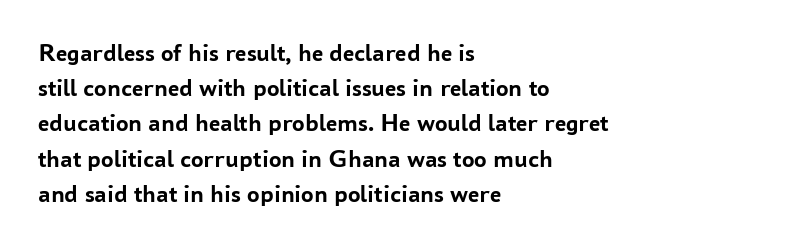
Q: Is the text bold? A: Yes.
Q: Is the text italic (slanted)? A: No, it is upright.
Q: Is the text underlined? A: No.
Q: How is the paragraph aligned? A: Left-aligned.
Q: Is the spacing between letters normal or unusually wide? A: Normal.
Q: Is the spacing between lines tight, normal or loose? A: Normal.
